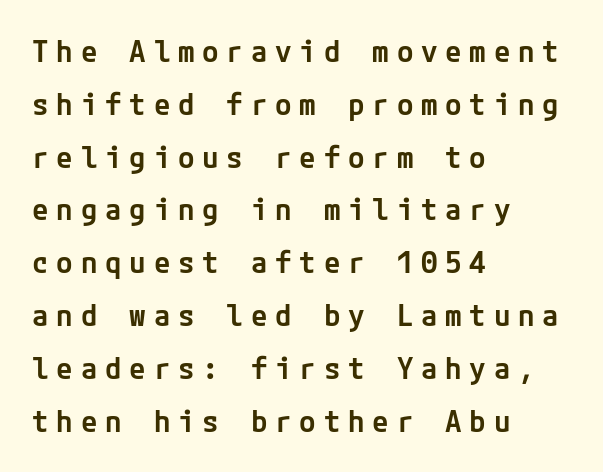
Descender tails drop into unmarked territory. Compared with typical body copy, the letter spacing here is much looser. The designer went with a sans here, leaving each stem footless. These words are printed semibold, heavier than regular yet not bold. The setting favours the left margin, as ordinary paragraphs usually do.
